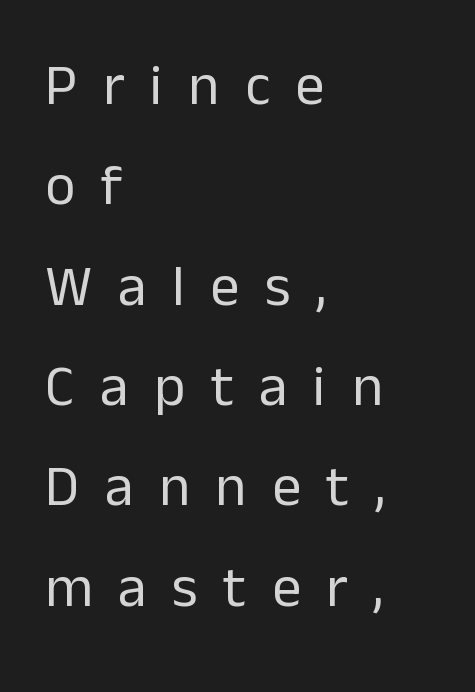
{"serif": "no", "italic": "no", "bold": "no", "weight": "regular", "width": "normal", "stroke_contrast": "low", "x_height": "medium", "monospaced": "no", "underline": "no", "align": "left", "line_spacing_ratio": 1.73, "letter_spacing": "wide", "letter_spacing_em": 0.44, "glyph_px": 58}
